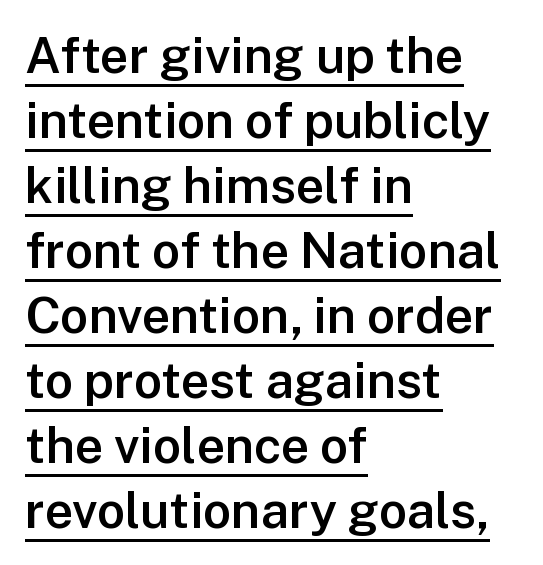
Each new line begins a customary step beneath the previous one. Posture: vertical. Is the type bold? Partly — it's a semibold, heavier than regular but not fully bold. This sample uses a sans-serif face.
